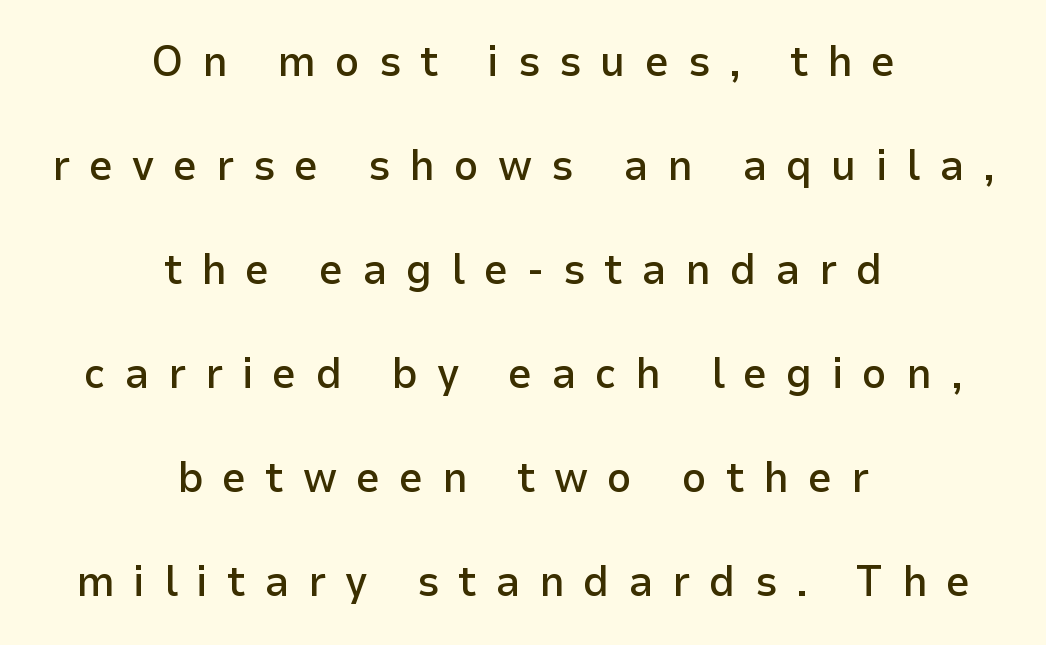
Q: Is the text bold? A: Semi-bold.
Q: Is the text italic (slanted)? A: No, it is upright.
Q: Is the typeface a serif or a sans-serif typeface? A: Sans-serif.
Q: Is the text underlined? A: No.
Q: How is the paragraph aligned? A: Centered.
Q: Is the spacing between letters normal or unusually wide? A: Unusually wide.
Q: Is the spacing between lines tight, normal or loose? A: Loose.
Q: Width (condensed, normal, or wide)? A: Normal.
Q: Stroke contrast? A: Low.
Q: x-height? A: Medium.
Q: Monospaced? A: No.
